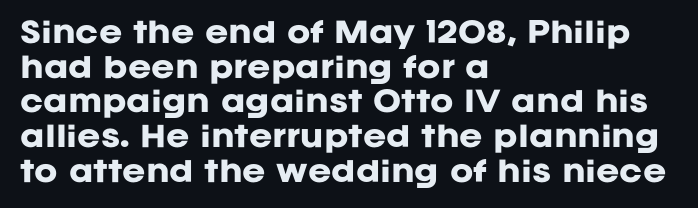
{"serif": "no", "italic": "no", "bold": "yes", "weight": "heavy", "width": "normal", "stroke_contrast": "low", "x_height": "large", "monospaced": "no", "underline": "no", "align": "left", "line_spacing_ratio": 1.24, "letter_spacing": "normal", "letter_spacing_em": 0.0, "glyph_px": 28}
